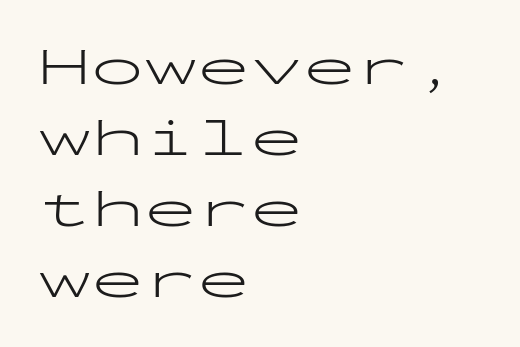
Q: Is the text bold? A: No.
Q: Is the text italic (slanted)? A: No, it is upright.
Q: Is the typeface a serif or a sans-serif typeface? A: Sans-serif.
Q: Is the text underlined? A: No.
Q: How is the paragraph aligned? A: Left-aligned.
Q: Is the spacing between letters normal or unusually wide? A: Normal.
Q: Is the spacing between lines tight, normal or loose? A: Normal.
Q: Width (condensed, normal, or wide)? A: Wide.
Q: Stroke contrast? A: Low.
Q: x-height? A: Medium.
Q: Monospaced? A: Yes.
